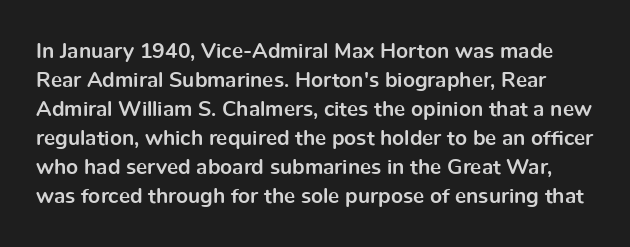
Beneath every word, the page is bare. In terms of posture, this sample is upright. Regular leading. Typesetter's note: full bold, strokes at maximum text heaviness. Each word holds together tightly as a unit, with standard inter-letter gaps.
